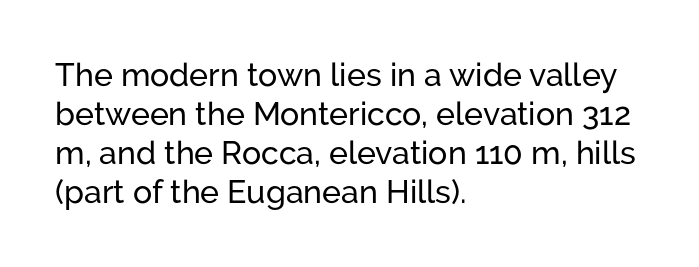
The passage shown is typed in a proportional face where columns would drift. Italic: no, the glyphs are upright roman. Lines of text with bare space underneath. Compared with a centered layout, this one pins lines to the left instead. Nothing sits at the stroke ends, so this counts as sans-serif. The rendering keeps characters at their native spacing.
